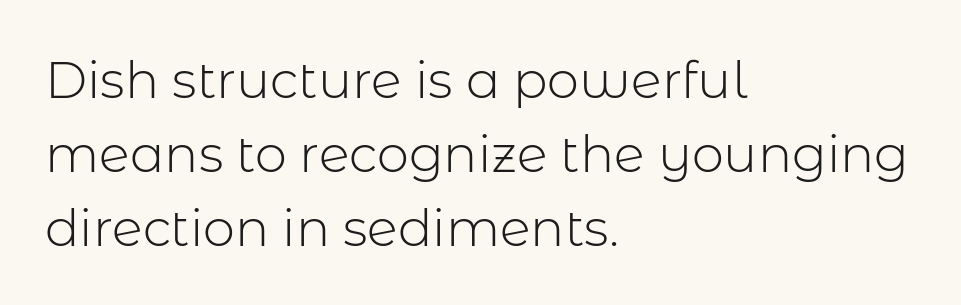
{"serif": "no", "italic": "no", "bold": "no", "weight": "light", "width": "normal", "stroke_contrast": "low", "x_height": "medium", "monospaced": "no", "underline": "no", "align": "left", "line_spacing": "normal", "line_spacing_ratio": 1.45, "letter_spacing": "normal", "letter_spacing_em": 0.0, "glyph_px": 51}
